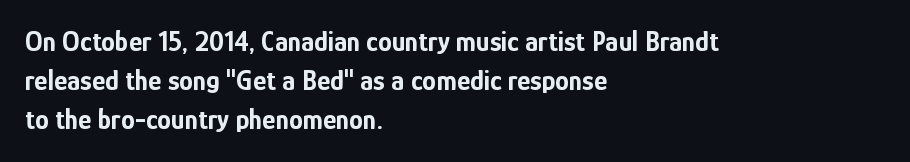
Q: Is the text bold? A: Yes.
Q: Is the text italic (slanted)? A: No, it is upright.
Q: Is the typeface a serif or a sans-serif typeface? A: Sans-serif.
Q: Is the text underlined? A: No.
Q: How is the paragraph aligned? A: Left-aligned.
Q: Is the spacing between letters normal or unusually wide? A: Normal.
Q: Is the spacing between lines tight, normal or loose? A: Normal.
Q: Width (condensed, normal, or wide)? A: Condensed.
Q: Stroke contrast? A: Low.
Q: x-height? A: Medium.
Q: Monospaced? A: No.
